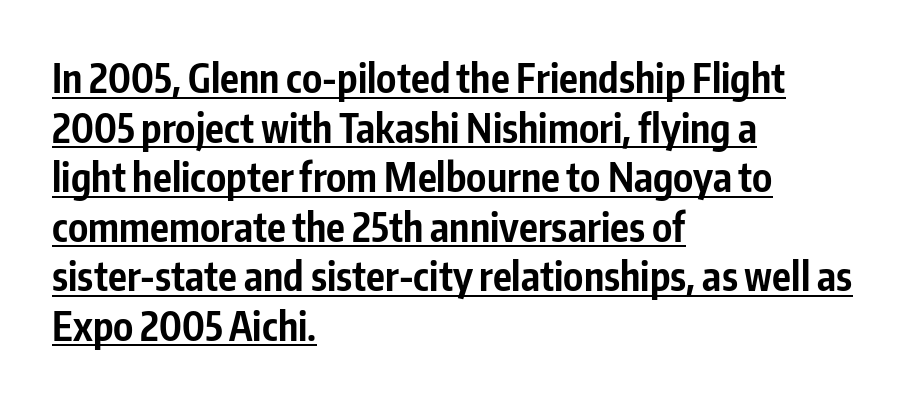
Q: Is the text bold? A: Yes.
Q: Is the text italic (slanted)? A: No, it is upright.
Q: Is the typeface a serif or a sans-serif typeface? A: Sans-serif.
Q: Is the text underlined? A: Yes.
Q: How is the paragraph aligned? A: Left-aligned.
Q: Is the spacing between letters normal or unusually wide? A: Normal.
Q: Is the spacing between lines tight, normal or loose? A: Normal.
Q: Width (condensed, normal, or wide)? A: Condensed.
Q: Stroke contrast? A: Low.
Q: x-height? A: Medium.
Q: Monospaced? A: No.
